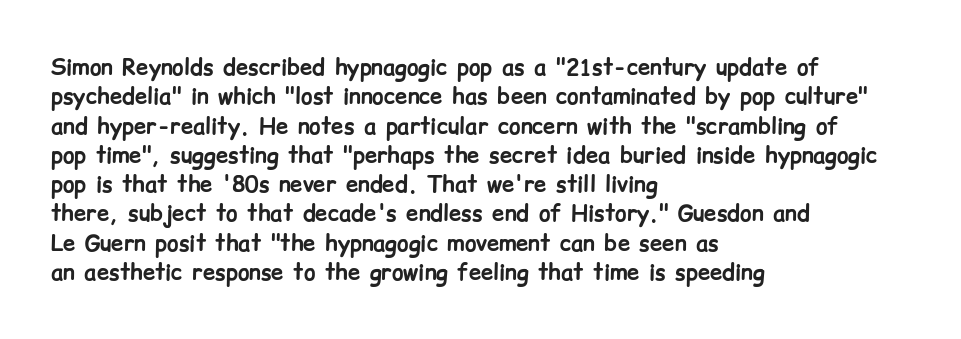
The image shows 22 px bold type, upright; set left-aligned, normal line spacing (1.33x), normal letter spacing, not underlined.
